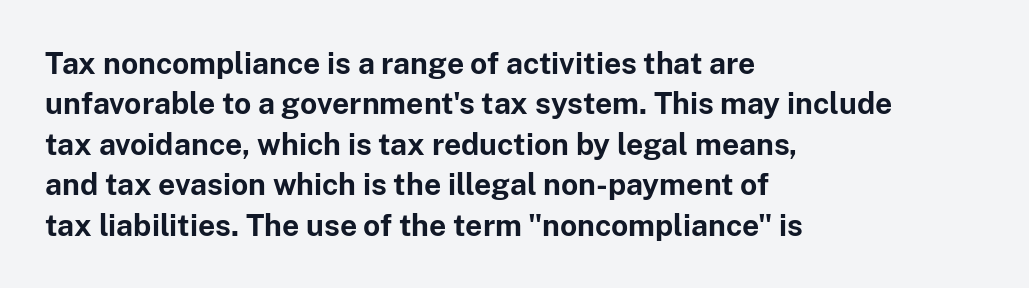
Compared with an ordinary text face, these strokes are far heavier — a full bold. The rendering uses a moderate line-height, typical for paragraphs. Does the type have serifs? No, each stem ends abruptly. Quick note: underline off. No extra tracking has been applied to these lines.
